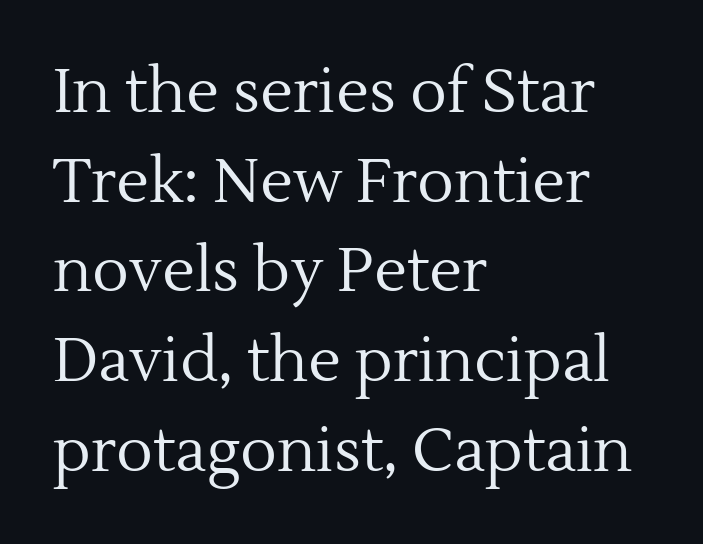
{"serif": "yes", "italic": "no", "bold": "no", "weight": "regular", "width": "normal", "x_height": "medium", "monospaced": "no", "underline": "no", "align": "left", "line_spacing": "normal", "line_spacing_ratio": 1.47, "letter_spacing": "normal", "letter_spacing_em": 0.0, "glyph_px": 61}
